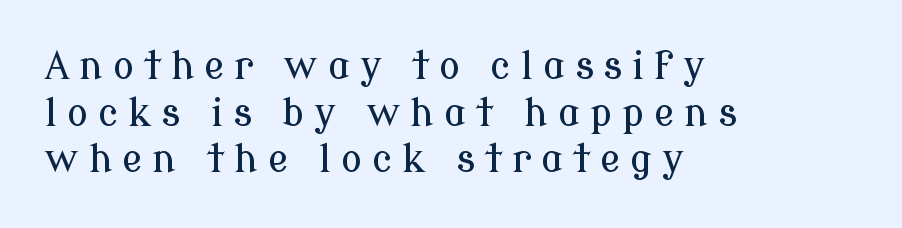
Q: Is the text italic (slanted)? A: No, it is upright.
Q: Is the typeface a serif or a sans-serif typeface? A: Serif.
Q: Is the text underlined? A: No.
Q: How is the paragraph aligned? A: Left-aligned.
Q: Is the spacing between letters normal or unusually wide? A: Unusually wide.
Q: Width (condensed, normal, or wide)? A: Normal.
Q: Stroke contrast? A: Low.
Q: x-height? A: Medium.
Q: Monospaced? A: No.
